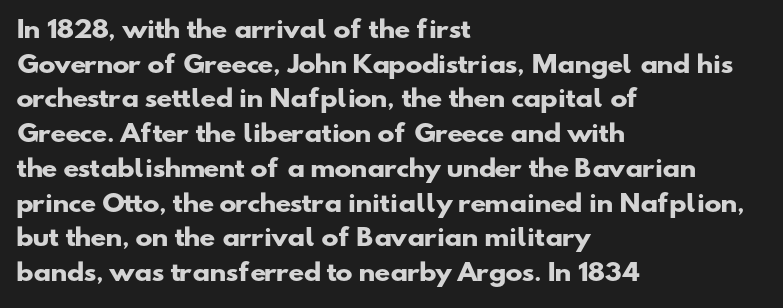
Q: Is the text bold? A: Yes.
Q: Is the text underlined? A: No.
Q: How is the paragraph aligned? A: Left-aligned.
Q: Is the spacing between letters normal or unusually wide? A: Normal.
Q: Is the spacing between lines tight, normal or loose? A: Normal.
